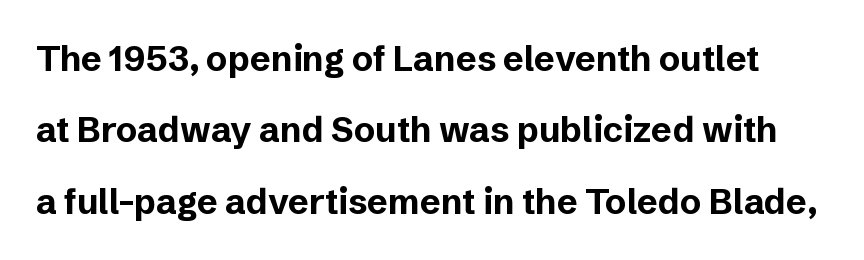
The image shows 35 px bold sans-serif type, upright; set loose line spacing (2.04x), normal letter spacing, not underlined; low stroke contrast and a medium x-height.
